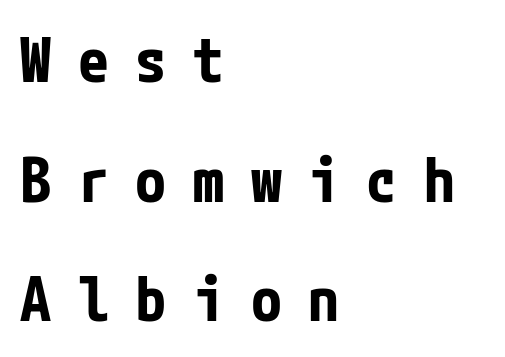
Q: Is the text bold? A: Yes.
Q: Is the text italic (slanted)? A: No, it is upright.
Q: Is the typeface a serif or a sans-serif typeface? A: Sans-serif.
Q: Is the text underlined? A: No.
Q: How is the paragraph aligned? A: Left-aligned.
Q: Is the spacing between letters normal or unusually wide? A: Unusually wide.
Q: Is the spacing between lines tight, normal or loose? A: Loose.
Q: Width (condensed, normal, or wide)? A: Condensed.
Q: Stroke contrast? A: Low.
Q: x-height? A: Medium.
